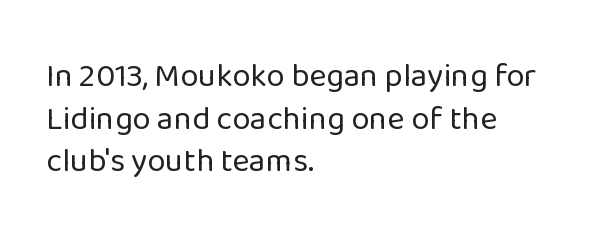
{"serif": "no", "italic": "no", "bold": "no", "weight": "regular", "width": "normal", "stroke_contrast": "low", "x_height": "medium", "monospaced": "no", "underline": "no", "align": "left", "line_spacing": "normal", "line_spacing_ratio": 1.29, "letter_spacing": "normal", "letter_spacing_em": 0.0, "glyph_px": 33}
